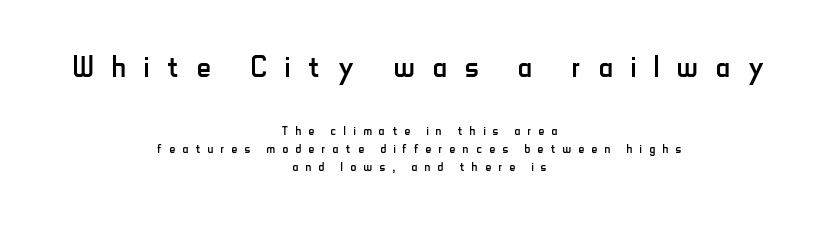
The letters stand straight up with perfectly vertical stems. Note: no serifs on the glyphs. The passage shown has open, widely tracked lettering throughout. No extra ink here — the face is not bold. These lines huddle together more closely than default settings would place them. The passage shown is typed in a proportional face where columns would drift.
